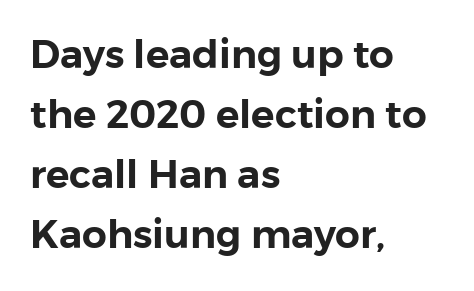
The image shows 39 px sans-serif type, upright; set left-aligned, normal line spacing (1.54x), normal letter spacing, not underlined; low stroke contrast and a medium x-height.
